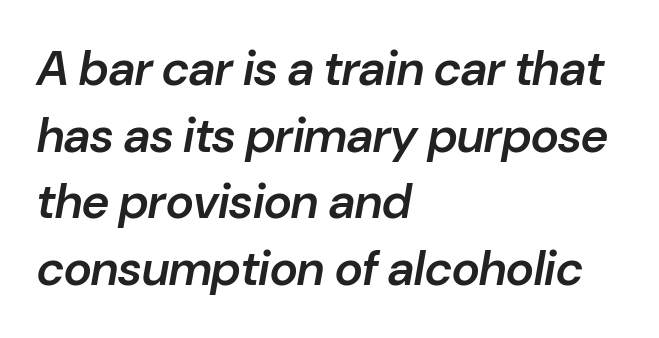
Q: Is the text bold? A: Semi-bold.
Q: Is the text italic (slanted)? A: Yes, it leans right by about 10 degrees.
Q: Is the text underlined? A: No.
Q: How is the paragraph aligned? A: Left-aligned.
Q: Is the spacing between letters normal or unusually wide? A: Normal.
Q: Is the spacing between lines tight, normal or loose? A: Normal.
Q: Width (condensed, normal, or wide)? A: Normal.
Q: Stroke contrast? A: Low.
Q: x-height? A: Medium.
Q: Monospaced? A: No.
